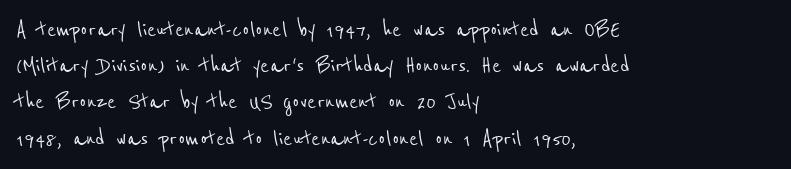
Q: Is the text underlined? A: No.
Q: How is the paragraph aligned? A: Left-aligned.
Q: Is the spacing between letters normal or unusually wide? A: Normal.
Q: Is the spacing between lines tight, normal or loose? A: Normal.
